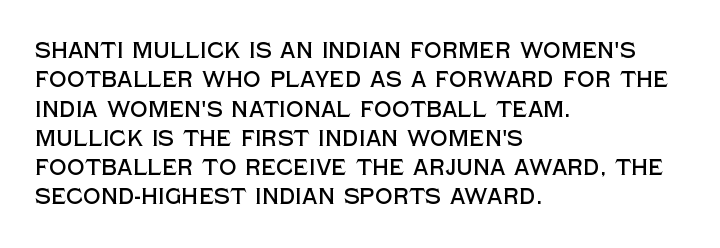
The image shows 22 px text type, upright; set left-aligned, normal line spacing (1.33x), normal letter spacing, not underlined.
